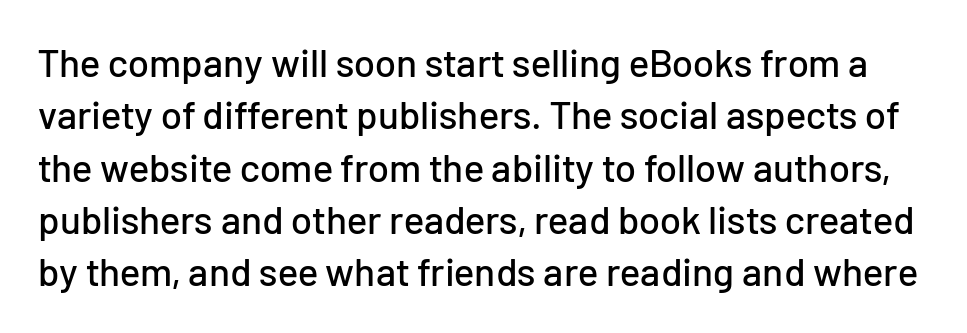
Q: Is the text italic (slanted)? A: No, it is upright.
Q: Is the typeface a serif or a sans-serif typeface? A: Sans-serif.
Q: Is the text underlined? A: No.
Q: Is the spacing between letters normal or unusually wide? A: Normal.
Q: Is the spacing between lines tight, normal or loose? A: Normal.
Q: Width (condensed, normal, or wide)? A: Normal.
Q: Stroke contrast? A: Low.
Q: x-height? A: Medium.
Q: Monospaced? A: No.
